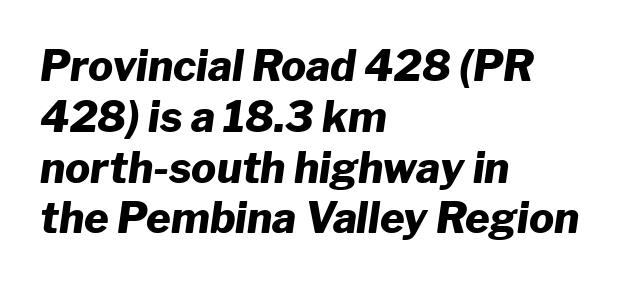
The image shows 42 px heavy type, italic (leaning right); set left-aligned, line spacing 1.21x, normal letter spacing, not underlined; low stroke contrast and a medium x-height.
